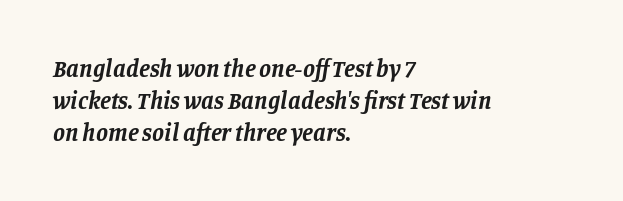
The image shows 24 px bold type, italic (leaning right); set left-aligned, normal line spacing (1.34x), normal letter spacing, not underlined.
